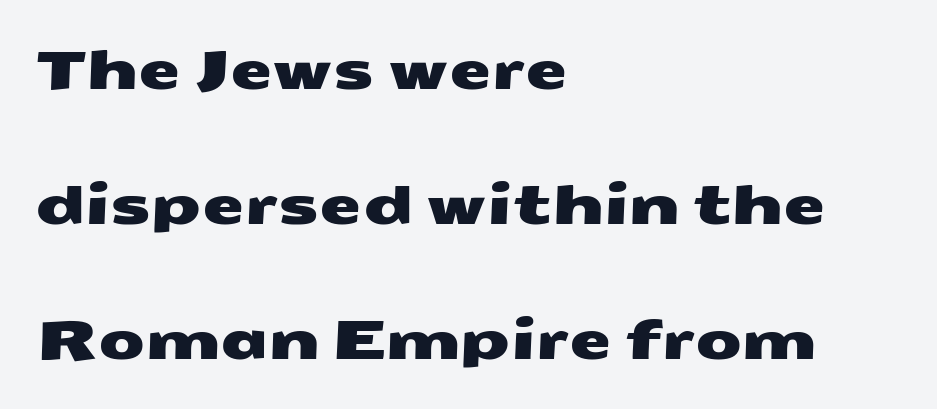
{"serif": "no", "width": "wide", "stroke_contrast": "medium", "x_height": "medium", "monospaced": "no", "underline": "no", "align": "left", "line_spacing": "loose", "line_spacing_ratio": 2.5, "letter_spacing": "normal", "letter_spacing_em": 0.0, "glyph_px": 54}
